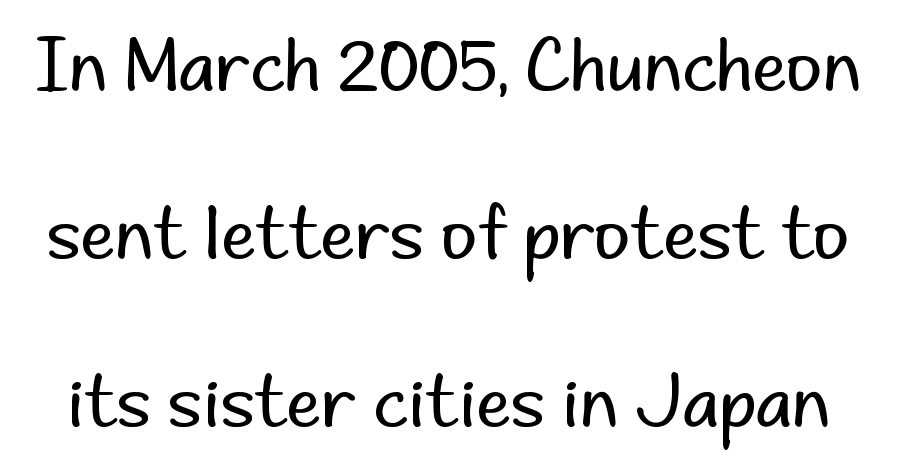
Q: Is the text bold? A: No.
Q: Is the text italic (slanted)? A: No, it is upright.
Q: Is the typeface a serif or a sans-serif typeface? A: Sans-serif.
Q: Is the text underlined? A: No.
Q: Is the spacing between letters normal or unusually wide? A: Normal.
Q: Is the spacing between lines tight, normal or loose? A: Loose.
Q: Width (condensed, normal, or wide)? A: Normal.
Q: Stroke contrast? A: Low.
Q: x-height? A: Small.
Q: Monospaced? A: No.
